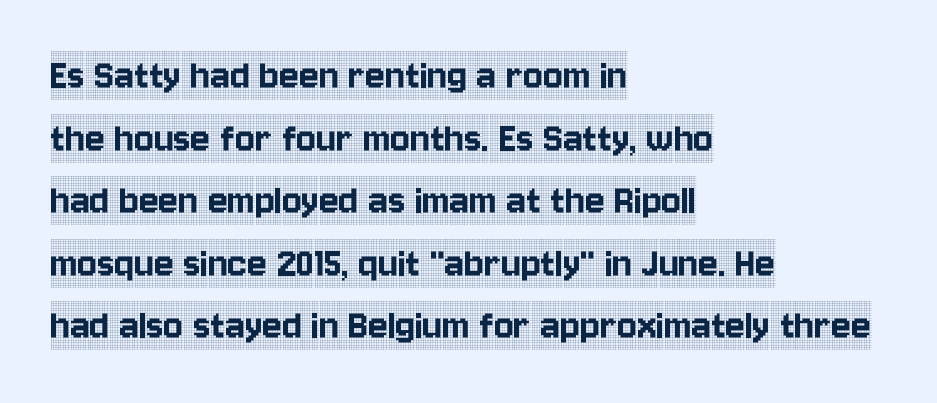
Q: Is the text italic (slanted)? A: No, it is upright.
Q: Is the typeface a serif or a sans-serif typeface? A: Serif.
Q: Is the text underlined? A: No.
Q: How is the paragraph aligned? A: Left-aligned.
Q: Is the spacing between letters normal or unusually wide? A: Normal.
Q: Is the spacing between lines tight, normal or loose? A: Normal.
Q: Width (condensed, normal, or wide)? A: Condensed.
Q: x-height? A: Large.
Q: Monospaced? A: No.
